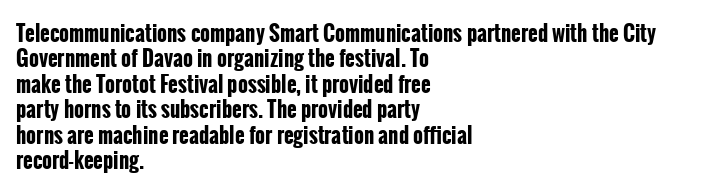
The image shows 21 px bold type, upright; set left-aligned, line spacing 1.21x, normal letter spacing, not underlined.
